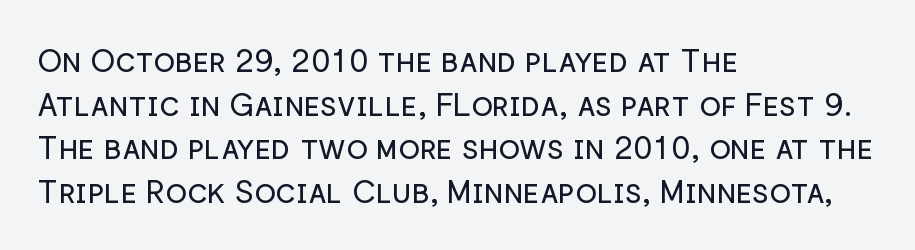
The image shows 32 px regular-weight sans-serif type, upright; set left-aligned, normal line spacing (1.36x), normal letter spacing, not underlined; low stroke contrast and a medium x-height.
